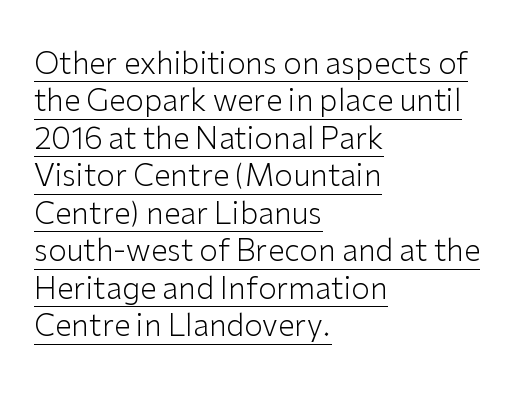
The image shows 30 px light sans-serif type, upright; set left-aligned, normal line spacing (1.25x), normal letter spacing, underlined; low stroke contrast and a medium x-height.
